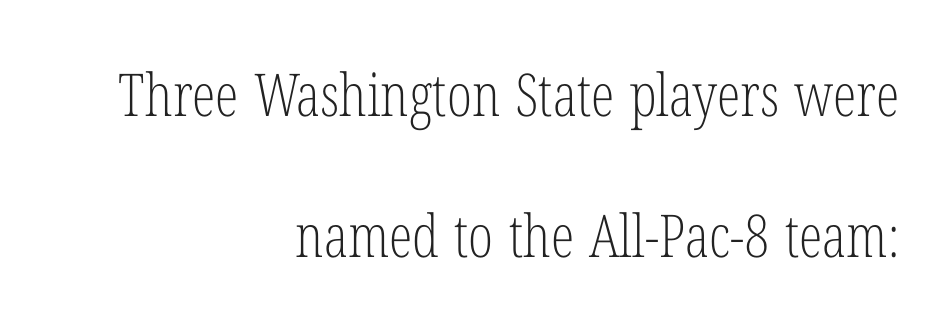
Q: Is the text bold? A: No.
Q: Is the text italic (slanted)? A: No, it is upright.
Q: Is the typeface a serif or a sans-serif typeface? A: Serif.
Q: Is the text underlined? A: No.
Q: How is the paragraph aligned? A: Right-aligned.
Q: Is the spacing between letters normal or unusually wide? A: Normal.
Q: Is the spacing between lines tight, normal or loose? A: Loose.
Q: Width (condensed, normal, or wide)? A: Condensed.
Q: Stroke contrast? A: Low.
Q: x-height? A: Medium.
Q: Monospaced? A: No.
